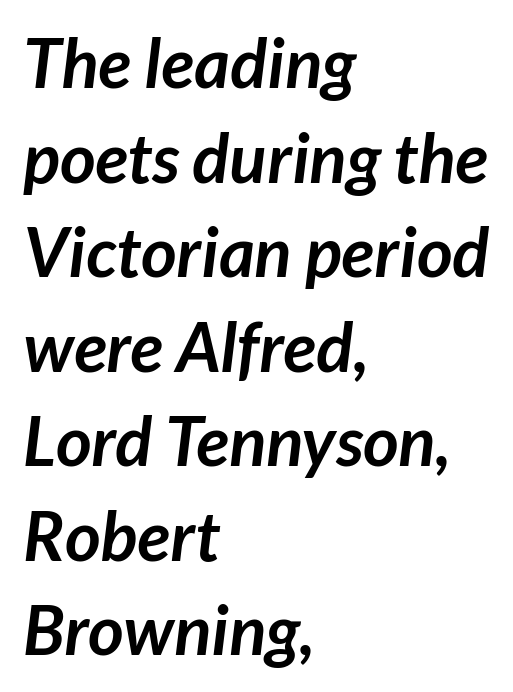
The image shows 69 px semibold sans-serif type; set left-aligned, normal line spacing (1.37x), normal letter spacing, not underlined; low stroke contrast and a medium x-height.
